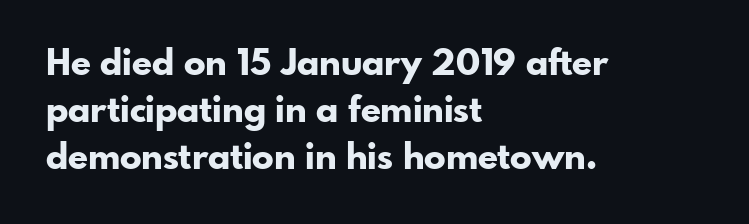
{"serif": "no", "italic": "no", "bold": "yes", "weight": "bold", "width": "normal", "stroke_contrast": "low", "x_height": "small", "monospaced": "no", "underline": "no", "align": "left", "line_spacing": "normal", "line_spacing_ratio": 1.3, "letter_spacing": "normal", "letter_spacing_em": 0.0, "glyph_px": 36}
